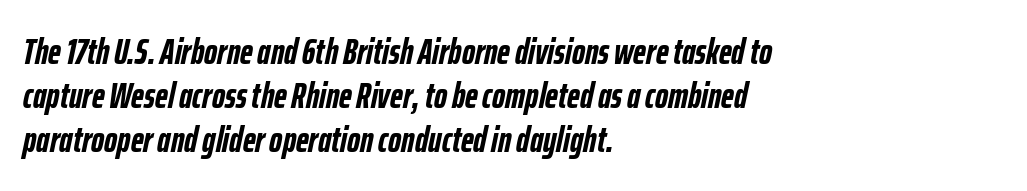
{"italic": "yes", "lean": "right", "slant_degrees": 12, "bold": "yes", "weight": "semibold", "width": "condensed", "stroke_contrast": "low", "x_height": "medium", "monospaced": "no", "underline": "no", "align": "left", "line_spacing_ratio": 1.22, "letter_spacing": "normal", "letter_spacing_em": 0.0, "glyph_px": 36}
